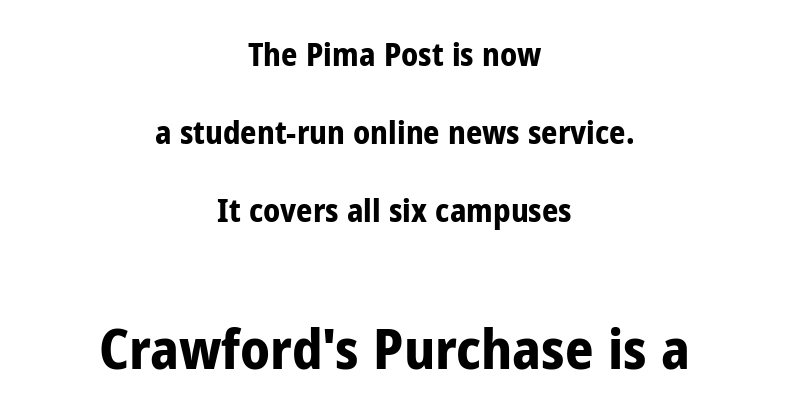
Q: Is the text bold? A: Yes.
Q: Is the text italic (slanted)? A: No, it is upright.
Q: Is the typeface a serif or a sans-serif typeface? A: Sans-serif.
Q: Is the text underlined? A: No.
Q: How is the paragraph aligned? A: Centered.
Q: Is the spacing between letters normal or unusually wide? A: Normal.
Q: Is the spacing between lines tight, normal or loose? A: Loose.
Q: Which block of text is set in a larger size, the first (top) or the second (bottom)? A: The second (bottom) one.
Q: Width (condensed, normal, or wide)? A: Condensed.
Q: Stroke contrast? A: Low.
Q: x-height? A: Medium.
Q: Monospaced? A: No.
